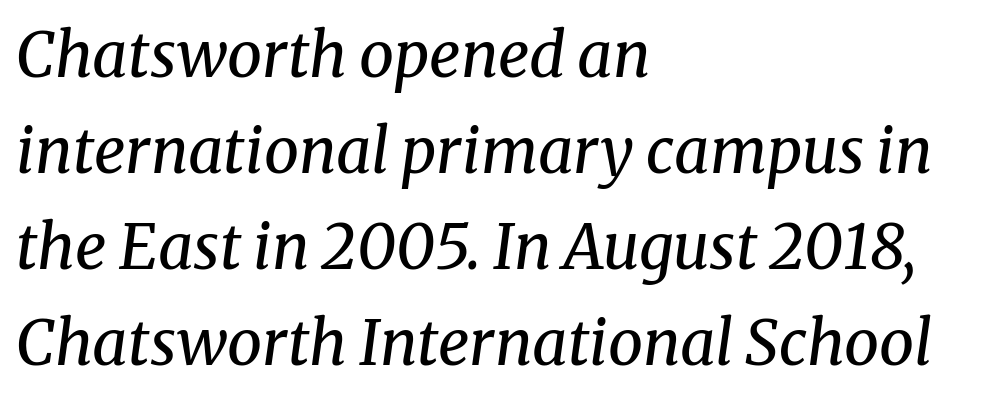
{"serif": "yes", "italic": "yes", "lean": "right", "slant_degrees": 8, "bold": "no", "weight": "regular", "width": "normal", "stroke_contrast": "medium", "x_height": "medium", "monospaced": "no", "underline": "no", "align": "left", "line_spacing": "normal", "line_spacing_ratio": 1.55, "letter_spacing": "normal", "letter_spacing_em": 0.0, "glyph_px": 62}
